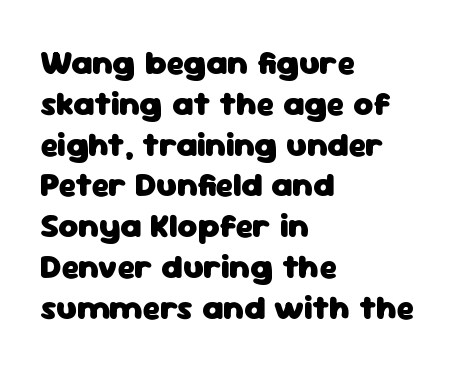
Q: Is the text bold? A: Yes.
Q: Is the text italic (slanted)? A: No, it is upright.
Q: Is the typeface a serif or a sans-serif typeface? A: Sans-serif.
Q: Is the text underlined? A: No.
Q: How is the paragraph aligned? A: Left-aligned.
Q: Is the spacing between letters normal or unusually wide? A: Normal.
Q: Width (condensed, normal, or wide)? A: Normal.
Q: Stroke contrast? A: Low.
Q: x-height? A: Medium.
Q: Monospaced? A: No.
